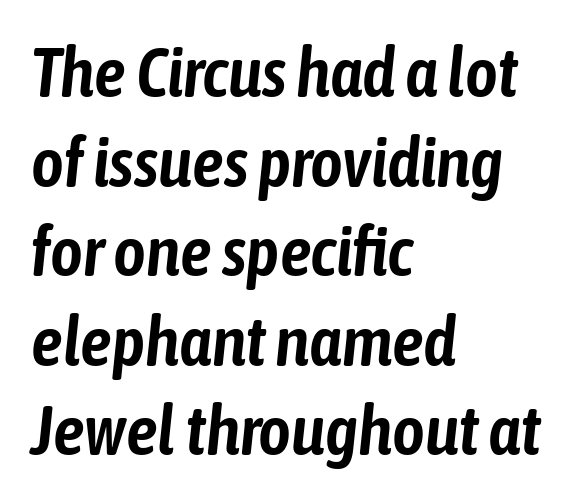
Q: Is the text italic (slanted)? A: Yes, it leans right by about 6 degrees.
Q: Is the text underlined? A: No.
Q: How is the paragraph aligned? A: Left-aligned.
Q: Is the spacing between letters normal or unusually wide? A: Normal.
Q: Is the spacing between lines tight, normal or loose? A: Normal.
Q: Width (condensed, normal, or wide)? A: Condensed.
Q: Stroke contrast? A: Low.
Q: x-height? A: Medium.
Q: Monospaced? A: No.
